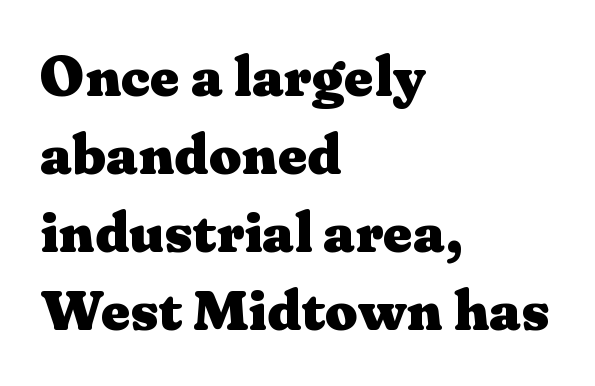
{"serif": "yes", "italic": "no", "bold": "yes", "weight": "heavy", "width": "wide", "stroke_contrast": "medium", "x_height": "medium", "monospaced": "no", "underline": "no", "align": "left", "line_spacing": "normal", "line_spacing_ratio": 1.37, "letter_spacing": "normal", "letter_spacing_em": 0.0, "glyph_px": 57}
